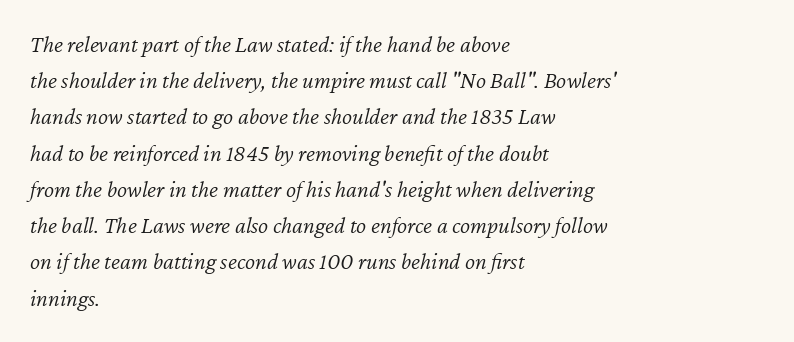
The image shows 24 px text type, italic (leaning right); set left-aligned, normal line spacing (1.51x), normal letter spacing, not underlined.
